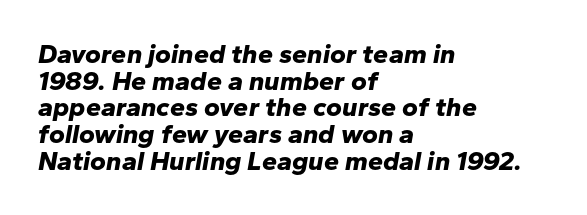
The image shows 27 px bold type, italic (leaning right); set left-aligned, tight line spacing (0.99x), normal letter spacing, not underlined.
